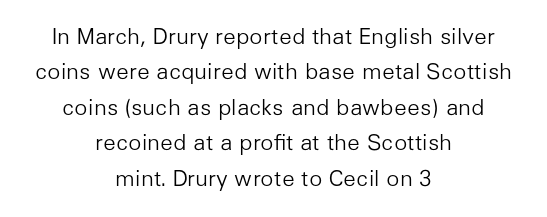
The image shows 22 px text type, upright; set centered, normal line spacing (1.61x), normal letter spacing, not underlined.
